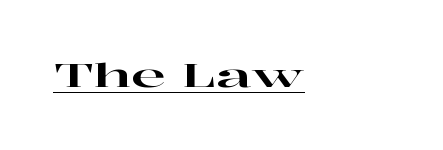
{"serif": "yes", "italic": "no", "width": "wide", "stroke_contrast": "high", "x_height": "medium", "monospaced": "no", "underline": "yes", "align": "left", "letter_spacing": "normal", "letter_spacing_em": 0.0, "glyph_px": 32}
